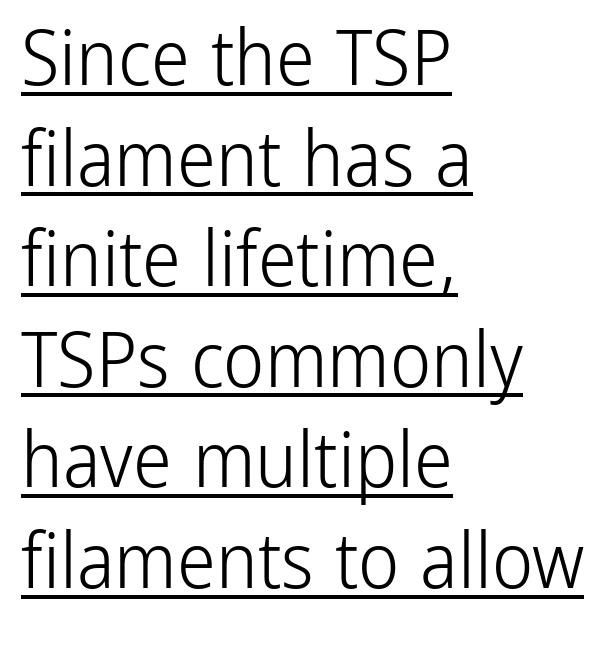
A student would call this left alignment; a typographer would say flush left, rag right. This reads as an unemphasized weight, regular at the heaviest. Examine the stroke ends and you'll find no serifs. The rendered words wear a rule along their underside.
